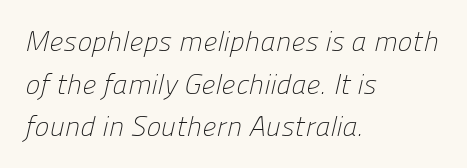
{"serif": "no", "bold": "no", "weight": "light", "width": "normal", "stroke_contrast": "low", "x_height": "medium", "monospaced": "no", "underline": "no", "align": "left", "line_spacing": "normal", "line_spacing_ratio": 1.52, "letter_spacing": "normal", "letter_spacing_em": 0.0, "glyph_px": 28}
